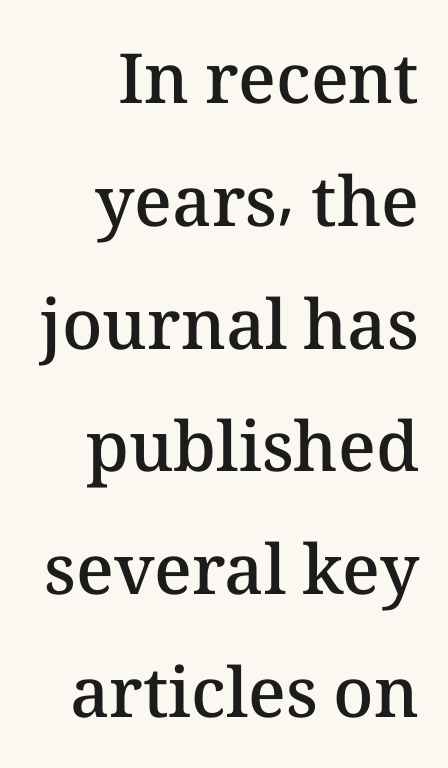
The letters sit at their default tracking, neither squeezed nor spread. The letters stand straight up with perfectly vertical stems. Beneath every word, the page is bare. Notice how the passage keeps a crisp vertical edge on the right only. Weight: semibold (demi). These lines are rendered in a variable-pitch font.
